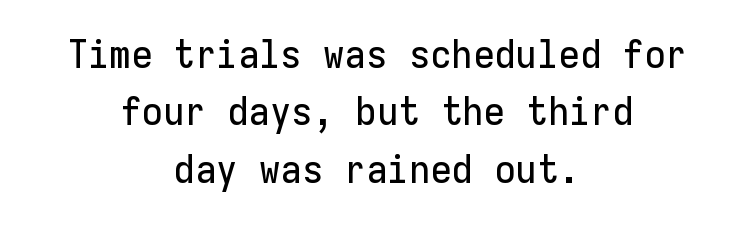
{"serif": "no", "italic": "no", "width": "normal", "stroke_contrast": "low", "x_height": "medium", "monospaced": "yes", "underline": "no", "align": "center", "line_spacing": "normal", "line_spacing_ratio": 1.47, "letter_spacing": "normal", "letter_spacing_em": 0.0, "glyph_px": 39}
